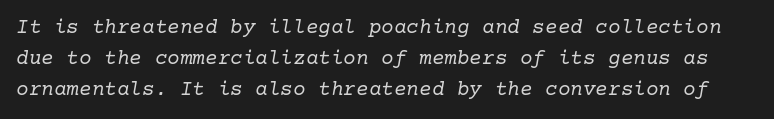
Q: Is the text bold? A: No.
Q: Is the text italic (slanted)? A: Yes, it leans right by about 10 degrees.
Q: Is the text underlined? A: No.
Q: Is the spacing between letters normal or unusually wide? A: Normal.
Q: Is the spacing between lines tight, normal or loose? A: Normal.
